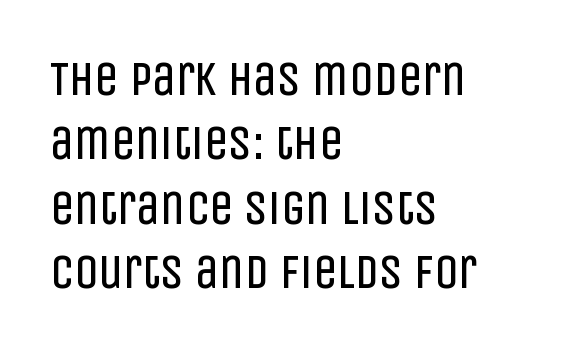
{"serif": "no", "italic": "no", "bold": "no", "weight": "regular", "width": "condensed", "stroke_contrast": "low", "x_height": "large", "monospaced": "no", "underline": "no", "align": "left", "line_spacing": "normal", "line_spacing_ratio": 1.34, "letter_spacing": "normal", "letter_spacing_em": 0.0, "glyph_px": 48}
